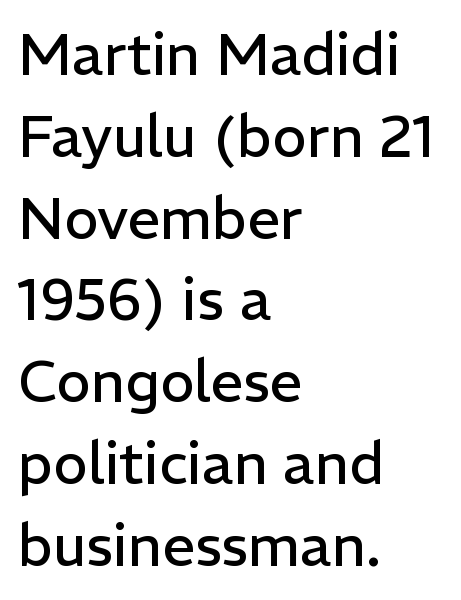
{"serif": "no", "italic": "no", "bold": "no", "weight": "regular", "width": "normal", "stroke_contrast": "low", "x_height": "medium", "monospaced": "no", "underline": "no", "align": "left", "line_spacing": "normal", "line_spacing_ratio": 1.41, "letter_spacing": "normal", "letter_spacing_em": 0.0, "glyph_px": 58}
